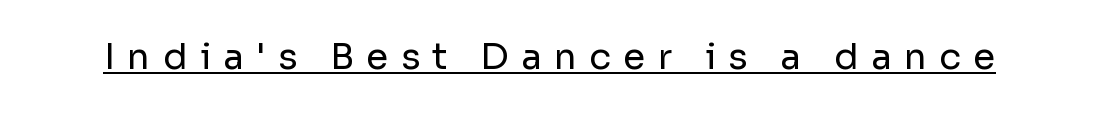
Q: Is the text bold? A: No.
Q: Is the text italic (slanted)? A: No, it is upright.
Q: Is the typeface a serif or a sans-serif typeface? A: Sans-serif.
Q: Is the text underlined? A: Yes.
Q: Is the spacing between letters normal or unusually wide? A: Unusually wide.
Q: Width (condensed, normal, or wide)? A: Normal.
Q: Stroke contrast? A: Low.
Q: x-height? A: Medium.
Q: Monospaced? A: No.
